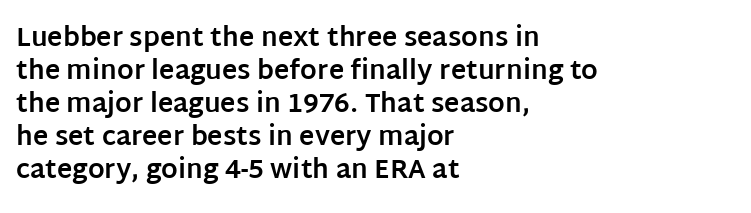
The image shows 26 px bold type, upright; set left-aligned, normal line spacing (1.27x), normal letter spacing, not underlined.
